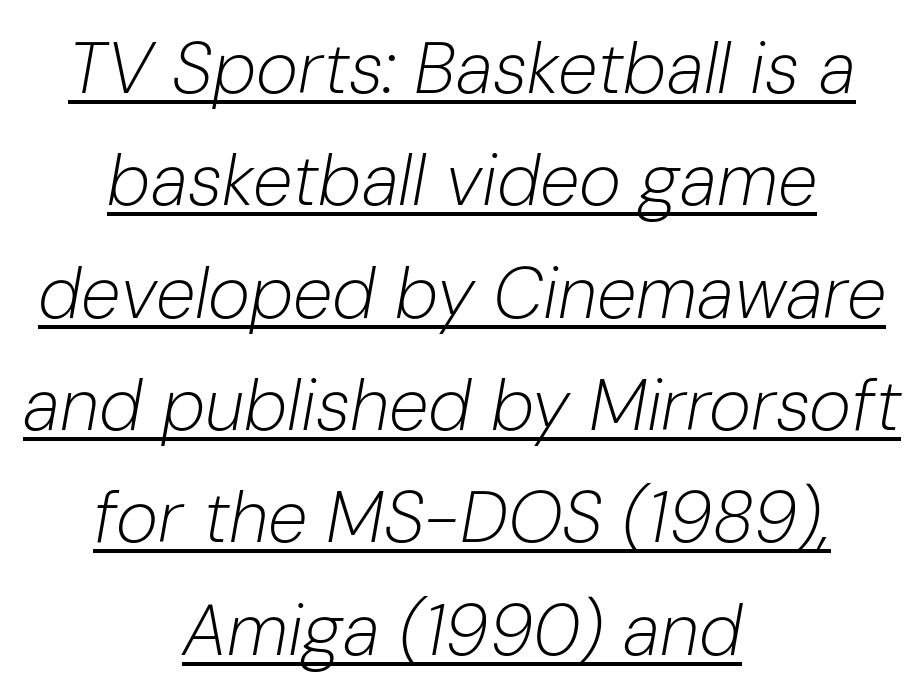
Q: Is the text bold? A: No.
Q: Is the text italic (slanted)? A: Yes, it leans right by about 10 degrees.
Q: Is the text underlined? A: Yes.
Q: How is the paragraph aligned? A: Centered.
Q: Is the spacing between letters normal or unusually wide? A: Normal.
Q: Is the spacing between lines tight, normal or loose? A: Normal.
Q: Width (condensed, normal, or wide)? A: Normal.
Q: Stroke contrast? A: Low.
Q: x-height? A: Medium.
Q: Monospaced? A: No.
